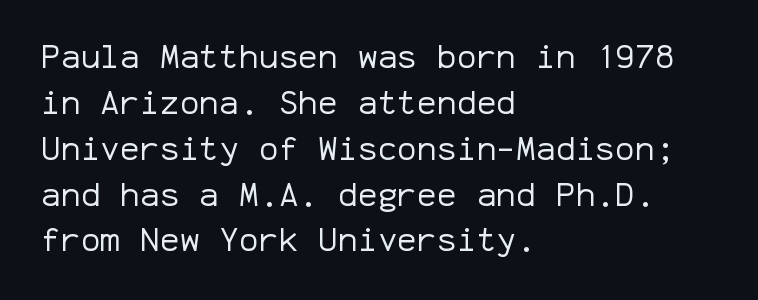
{"serif": "no", "italic": "no", "bold": "no", "weight": "regular", "width": "normal", "stroke_contrast": "low", "x_height": "medium", "monospaced": "yes", "underline": "no", "align": "left", "line_spacing": "normal", "line_spacing_ratio": 1.39, "letter_spacing": "normal", "letter_spacing_em": 0.0, "glyph_px": 33}
